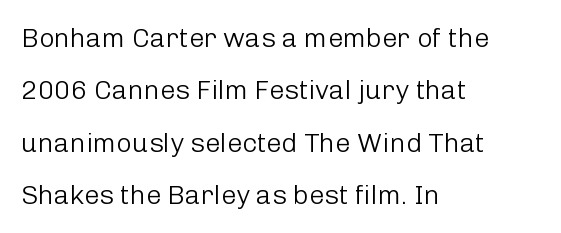
Q: Is the text bold? A: No.
Q: Is the text italic (slanted)? A: No, it is upright.
Q: Is the text underlined? A: No.
Q: How is the paragraph aligned? A: Left-aligned.
Q: Is the spacing between letters normal or unusually wide? A: Normal.
Q: Is the spacing between lines tight, normal or loose? A: Loose.
